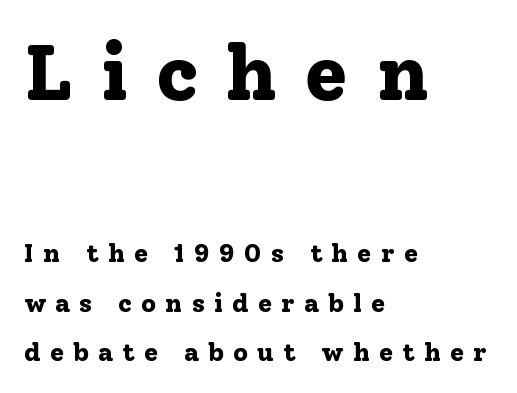
Q: Is the text bold? A: Yes.
Q: Is the text italic (slanted)? A: No, it is upright.
Q: Is the typeface a serif or a sans-serif typeface? A: Serif.
Q: Is the text underlined? A: No.
Q: How is the paragraph aligned? A: Left-aligned.
Q: Is the spacing between letters normal or unusually wide? A: Unusually wide.
Q: Is the spacing between lines tight, normal or loose? A: Loose.
Q: Which block of text is set in a larger size, the first (top) or the second (bottom)? A: The first (top) one.
Q: Width (condensed, normal, or wide)? A: Normal.
Q: Stroke contrast? A: Low.
Q: x-height? A: Medium.
Q: Monospaced? A: No.
